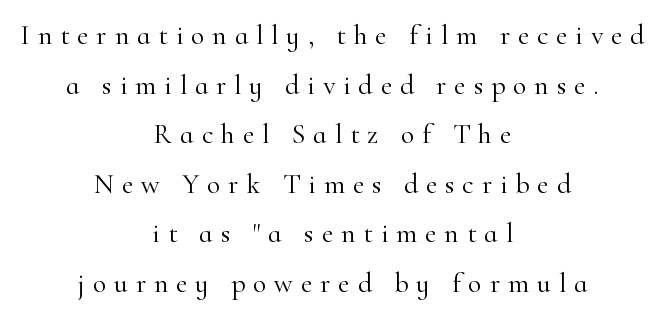
Q: Is the text bold? A: No.
Q: Is the text italic (slanted)? A: No, it is upright.
Q: Is the typeface a serif or a sans-serif typeface? A: Serif.
Q: Is the text underlined? A: No.
Q: How is the paragraph aligned? A: Centered.
Q: Is the spacing between letters normal or unusually wide? A: Unusually wide.
Q: Width (condensed, normal, or wide)? A: Normal.
Q: Stroke contrast? A: High.
Q: x-height? A: Small.
Q: Monospaced? A: No.
